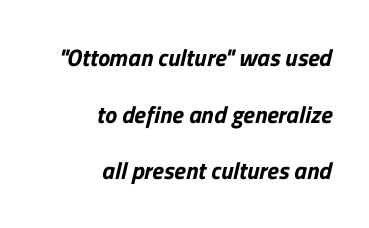
Quick note: interline space is abundant. The rendering keeps characters at their native spacing. A flush-right, rag-left setting is used for this passage. Descender tails drop into unmarked territory.
